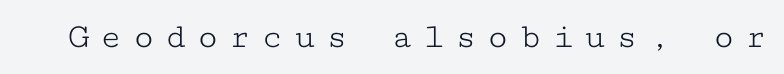
{"serif": "yes", "italic": "no", "bold": "no", "weight": "light", "width": "wide", "stroke_contrast": "low", "x_height": "medium", "monospaced": "yes", "underline": "no", "letter_spacing": "wide", "letter_spacing_em": 0.29, "glyph_px": 36}
